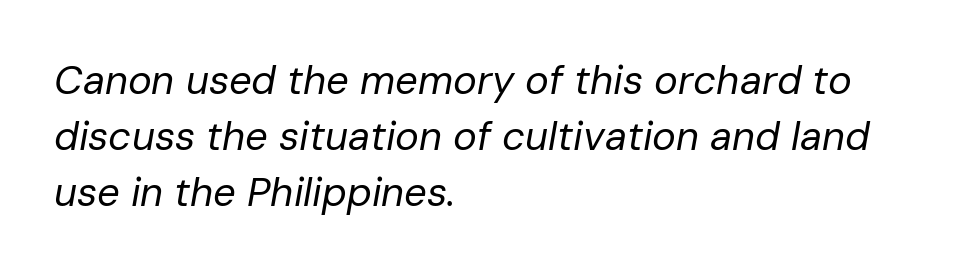
Notice how descenders clear the ascenders below comfortably — that's standard leading. The whole block is typeset with a tilt. Note the varied advance widths — an 'i' is clearly narrower than an 'm'. A light-to-regular cut is what we see here.
